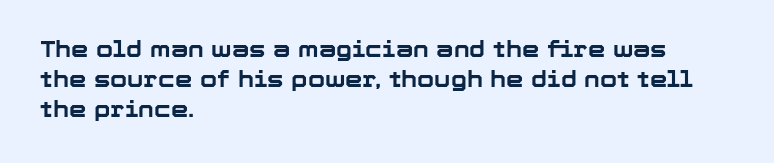
Q: Is the text bold? A: Yes.
Q: Is the text italic (slanted)? A: No, it is upright.
Q: Is the text underlined? A: No.
Q: How is the paragraph aligned? A: Left-aligned.
Q: Is the spacing between letters normal or unusually wide? A: Normal.
Q: Is the spacing between lines tight, normal or loose? A: Normal.
